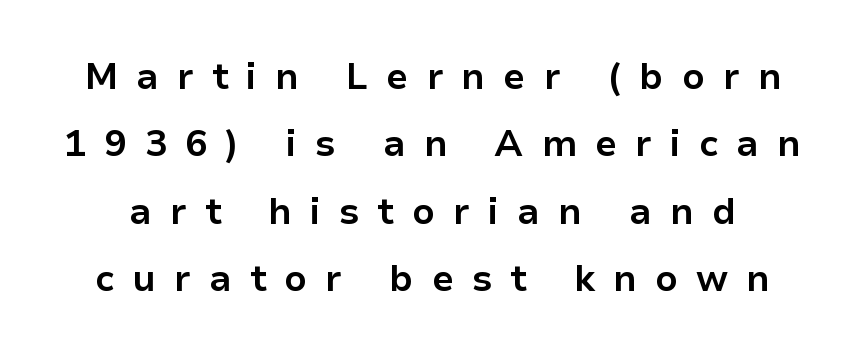
{"serif": "no", "italic": "no", "bold": "yes", "weight": "bold", "width": "normal", "stroke_contrast": "low", "x_height": "medium", "monospaced": "no", "underline": "no", "line_spacing_ratio": 1.82, "letter_spacing": "wide", "letter_spacing_em": 0.49, "glyph_px": 37}
